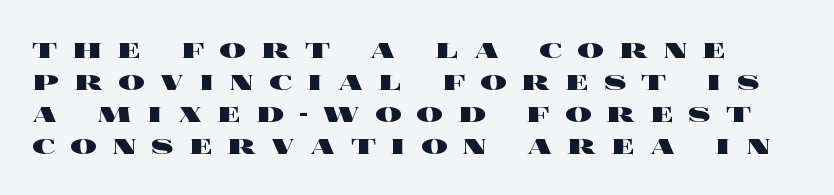
{"italic": "no", "bold": "yes", "weight": "heavy", "width": "wide", "x_height": "large", "monospaced": "no", "underline": "no", "line_spacing": "tight", "line_spacing_ratio": 0.97, "letter_spacing": "wide", "letter_spacing_em": 0.45, "glyph_px": 33}
